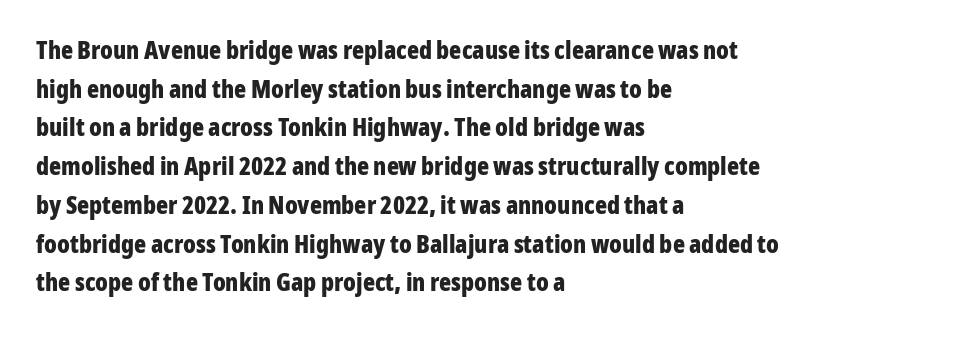
The image shows 25 px bold type, upright; set left-aligned, normal line spacing (1.55x), normal letter spacing, not underlined.
